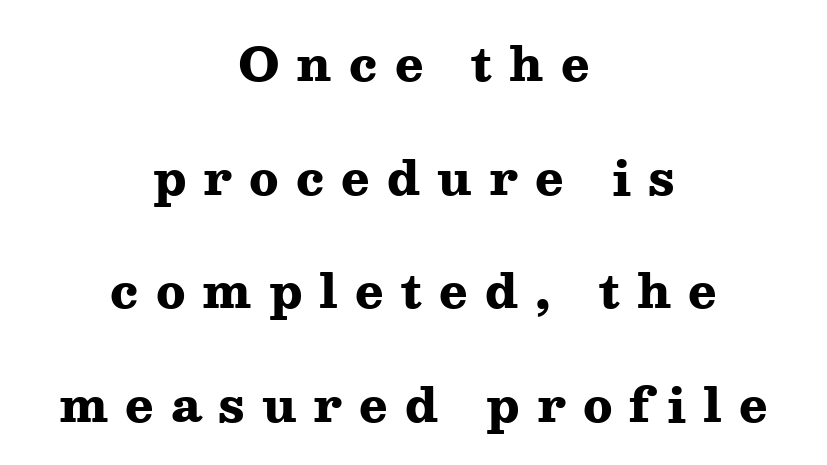
{"serif": "yes", "italic": "no", "bold": "yes", "weight": "heavy", "width": "wide", "stroke_contrast": "medium", "x_height": "medium", "monospaced": "no", "underline": "no", "align": "center", "line_spacing": "loose", "line_spacing_ratio": 2.42, "letter_spacing": "wide", "letter_spacing_em": 0.36, "glyph_px": 47}
